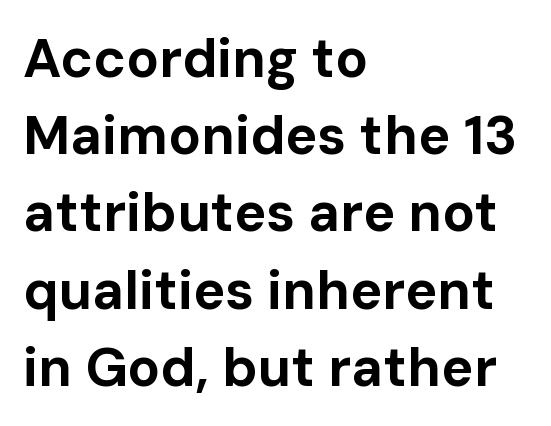
To sum up the face: it is a sans, with no serifs. Leftover space on each line is placed entirely after the last word. Notice how descenders clear the ascenders below comfortably — that's standard leading. The lettering holds an erect, upright posture throughout. The characters look thick and weighty, a clear bold.
